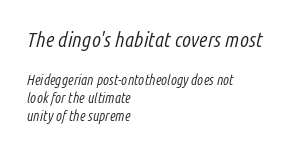
{"italic": "yes", "lean": "right", "slant_degrees": 14, "bold": "no", "underline": "no", "align": "left", "line_spacing": "normal", "line_spacing_ratio": 1.29, "letter_spacing": "normal", "letter_spacing_em": 0.0, "larger_block": "first", "size_ratio": 1.5, "glyph_px": 21}
